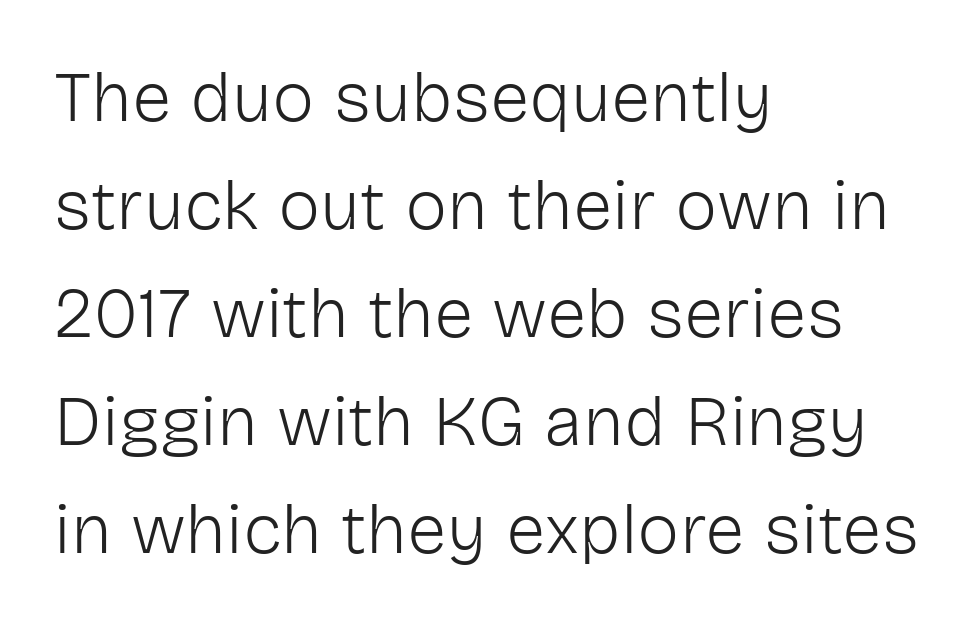
{"serif": "no", "italic": "no", "bold": "no", "weight": "light", "width": "normal", "stroke_contrast": "low", "x_height": "medium", "monospaced": "no", "underline": "no", "align": "left", "line_spacing": "normal", "line_spacing_ratio": 1.52, "letter_spacing": "normal", "letter_spacing_em": 0.0, "glyph_px": 71}
